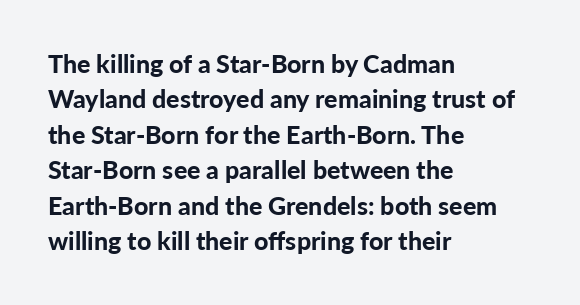
Q: Is the text bold? A: Yes.
Q: Is the text italic (slanted)? A: No, it is upright.
Q: Is the text underlined? A: No.
Q: How is the paragraph aligned? A: Left-aligned.
Q: Is the spacing between letters normal or unusually wide? A: Normal.
Q: Is the spacing between lines tight, normal or loose? A: Normal.
